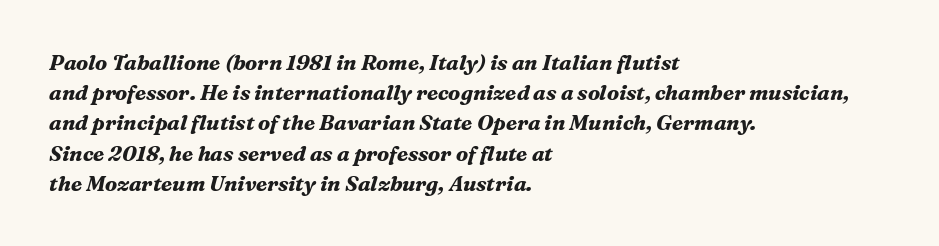
Heft: maximum for text — a bold. Check under the words: just untouched page. Does the leading feel generous? No, just average. Every character sits at an angle, as italics do. Which margin do the lines hug? The left one — the right edge is uneven. Students, note that the glyphs here touch the page at normal intervals.
